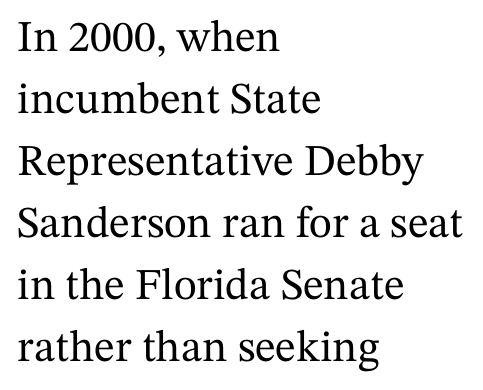
{"serif": "yes", "italic": "no", "width": "normal", "stroke_contrast": "medium", "x_height": "medium", "monospaced": "no", "underline": "no", "align": "left", "line_spacing": "normal", "line_spacing_ratio": 1.41, "letter_spacing": "normal", "letter_spacing_em": 0.0, "glyph_px": 44}
